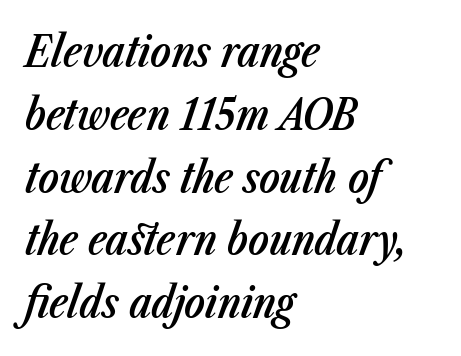
Quick note: underline off. The letters are semibold — heavier than regular but short of a full bold. Words appear dense and cohesive because spacing is normal. The leading is moderate, giving the passage an even texture. The face used here has a pronounced slope to its letters.
